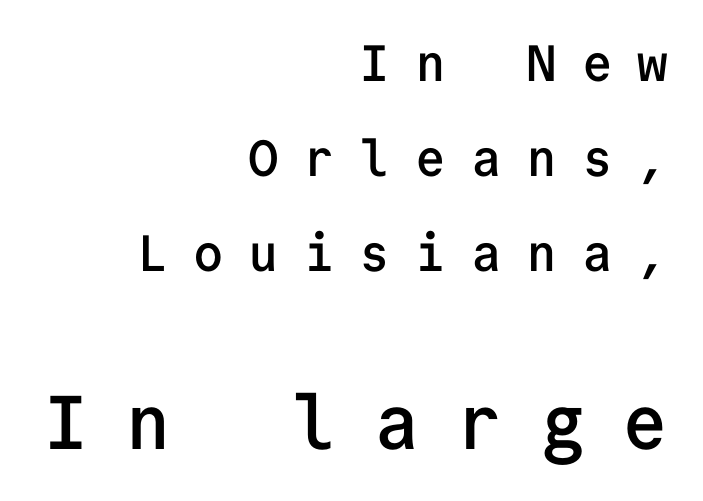
Teacher's note: observe the even right margin — that is flush-right alignment. The rendering uses typewriter-style spacing with identical character cells. Someone cranked the tracking dial way up on this one. Are there feet on the stems? There aren't — it's a sans. Caption: upper text group reduced, lower text group enlarged.
